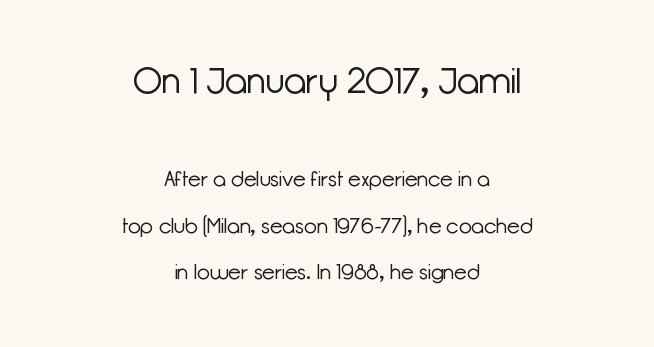
The baseline area is clear. Default kerning and tracking; the words read as compact shapes. Do the letters lean? They stand straight. Horizontal bands of white between lines are thick stripes. Each letter keeps its own natural width here, so spacing adapts to shape.
